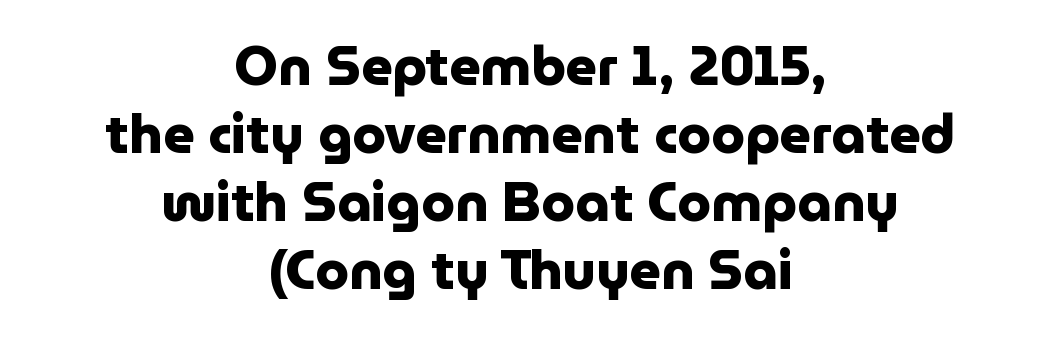
{"serif": "no", "italic": "no", "bold": "yes", "weight": "heavy", "width": "normal", "stroke_contrast": "low", "x_height": "medium", "monospaced": "no", "underline": "no", "align": "center", "line_spacing": "normal", "line_spacing_ratio": 1.26, "letter_spacing": "normal", "letter_spacing_em": 0.0, "glyph_px": 54}
